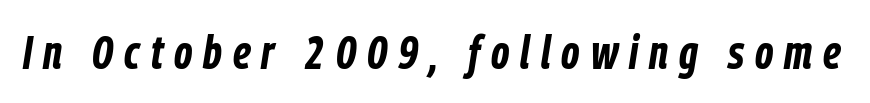
{"italic": "yes", "lean": "right", "slant_degrees": 9, "bold": "yes", "weight": "bold", "width": "condensed", "stroke_contrast": "low", "x_height": "medium", "monospaced": "no", "underline": "no", "letter_spacing": "wide", "letter_spacing_em": 0.23, "glyph_px": 47}
